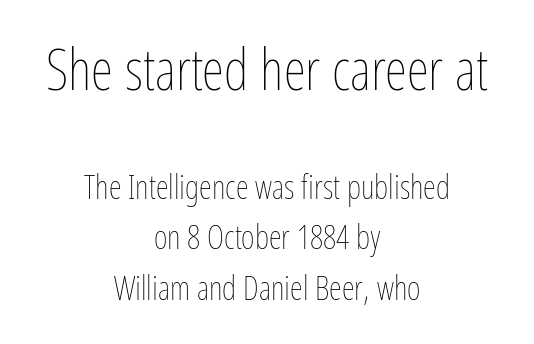
Of the two passages, the one on top uses the larger point size. Check the space under the baseline: it is left empty. A normal amount of white space separates one row of letters from the next. Every stem runs plumb, perpendicular to the baseline.
